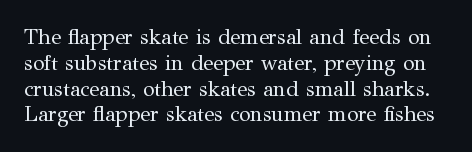
Letter spacing: default. Stem width sits at or under what a default text font uses. No word sits above an underline. The lettering holds an erect, upright posture throughout.
